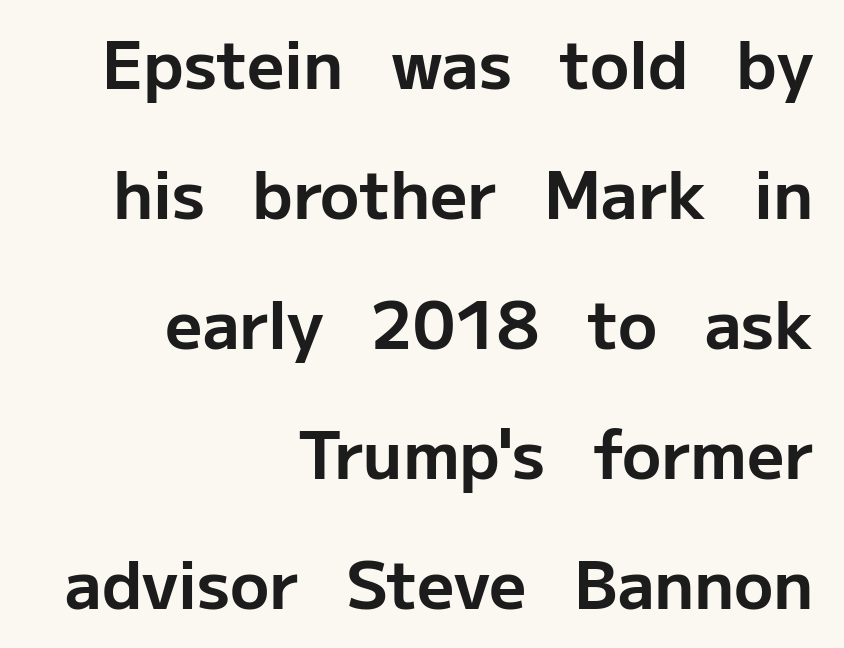
The image shows 65 px bold sans-serif type, upright; set right-aligned, loose line spacing (2.0x), normal letter spacing, not underlined; low stroke contrast and a medium x-height.
